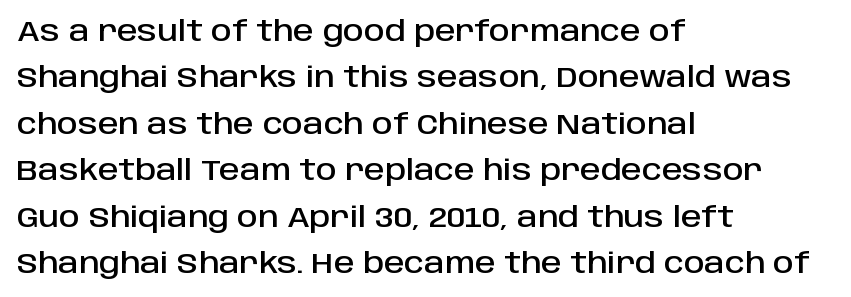
The image shows 29 px sans-serif type, upright; set left-aligned, normal line spacing (1.6x), normal letter spacing, not underlined; low stroke contrast and a large x-height.
